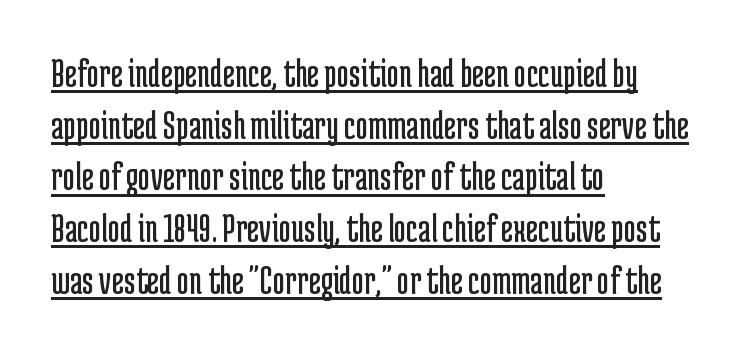
Counters stay open thanks to moderate or lighter strokes. Characters follow at the spacing the type designer built in. The letters advance in unequal steps, a hallmark of proportional type. Is there any slant? The stems are plumb. The words here are underlined. The text was rendered using a sans face with plain stroke endings.
